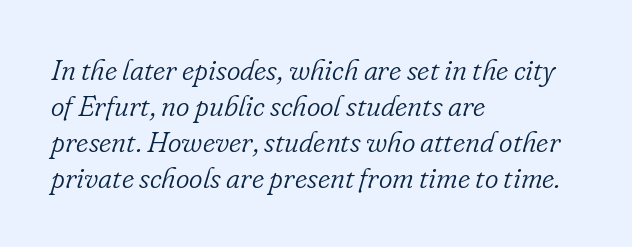
{"serif": "yes", "italic": "yes", "lean": "right", "slant_degrees": 16, "bold": "no", "weight": "light", "width": "normal", "stroke_contrast": "low", "x_height": "small", "monospaced": "no", "underline": "no", "align": "left", "line_spacing_ratio": 1.24, "letter_spacing": "normal", "letter_spacing_em": 0.0, "glyph_px": 29}
